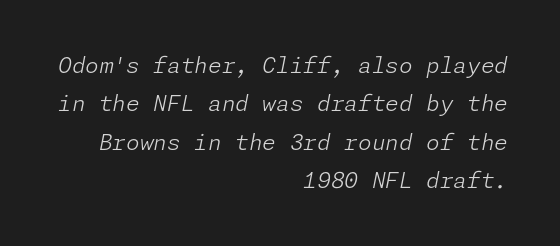
{"italic": "yes", "lean": "right", "slant_degrees": 11, "bold": "no", "underline": "no", "align": "right", "line_spacing_ratio": 1.75, "letter_spacing": "normal", "letter_spacing_em": 0.0, "glyph_px": 22}
